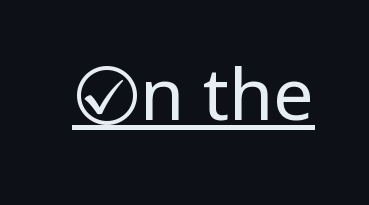
Grotesque or geometric, the face here clearly has no serifs. Posture: vertical. Weight: in the light-to-regular range. How are the letters spaced? Ordinarily, with no added tracking.
